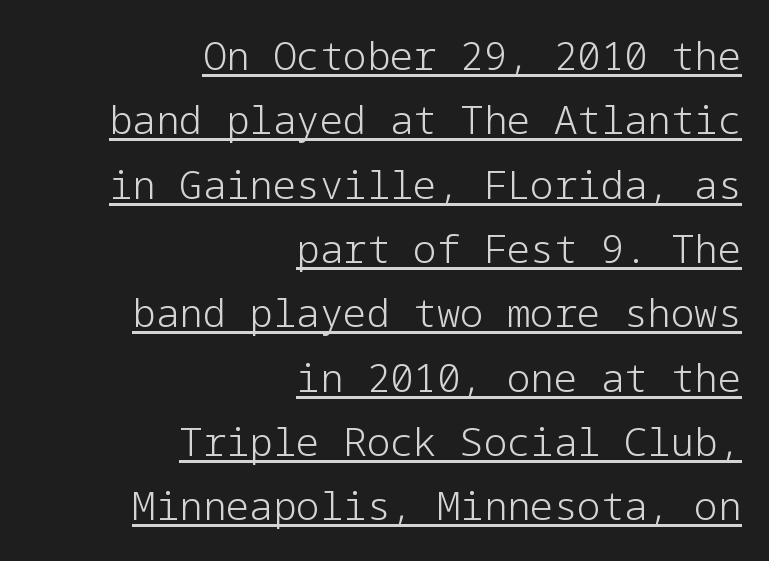
{"serif": "no", "italic": "no", "bold": "no", "weight": "light", "width": "normal", "stroke_contrast": "low", "x_height": "medium", "underline": "yes", "align": "right", "line_spacing": "normal", "line_spacing_ratio": 1.65, "letter_spacing": "normal", "letter_spacing_em": 0.0, "glyph_px": 39}
